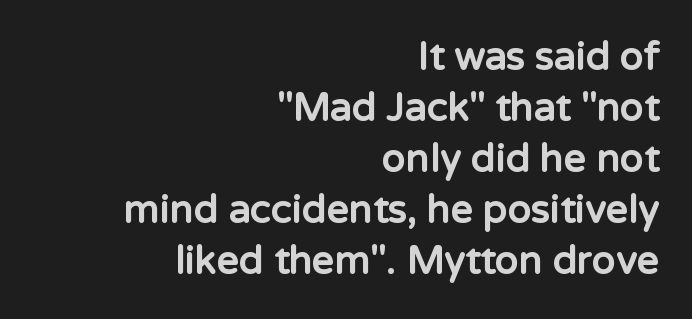
The sample has been set heavy, in full bold. A typesetter would label this face a sans. This sample uses an upright cut, with every glyph sitting square on the baseline. This rendering features lettering with no underline. The letters advance in unequal steps, a hallmark of proportional type.
